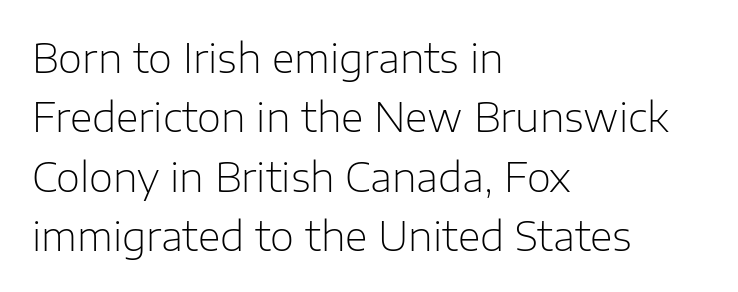
{"serif": "no", "italic": "no", "bold": "no", "weight": "light", "width": "normal", "stroke_contrast": "low", "x_height": "medium", "monospaced": "no", "underline": "no", "align": "left", "line_spacing": "normal", "line_spacing_ratio": 1.52, "letter_spacing": "normal", "letter_spacing_em": 0.0, "glyph_px": 39}
